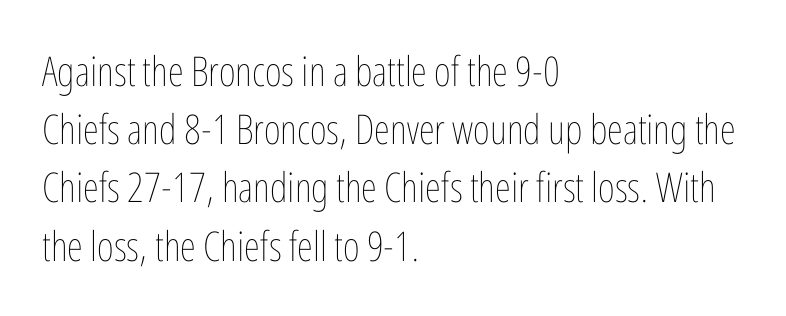
The image shows 41 px thin, condensed type, upright; set left-aligned, normal line spacing (1.42x), normal letter spacing, not underlined; low stroke contrast and a medium x-height.
